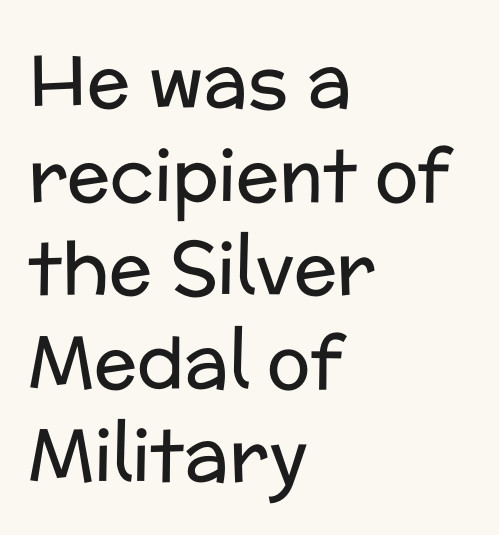
Nothing unusual about the tracking: characters are spaced as the font intends. No heavy texture on the line: the type isn't bold. This sample uses an upright cut, with every glyph sitting square on the baseline. The strip under each line holds only bare page. A classic flush-left, rag-right setting is used for this passage. The rendering uses natural spacing where letterforms have individual widths.
